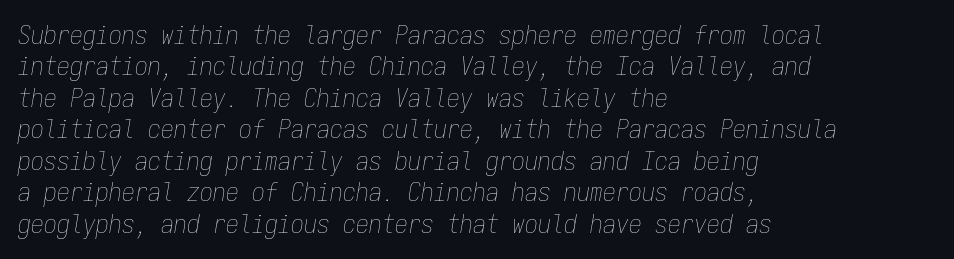
{"italic": "yes", "lean": "right", "slant_degrees": 9, "bold": "no", "underline": "no", "align": "left", "line_spacing_ratio": 1.21, "letter_spacing": "normal", "letter_spacing_em": 0.0, "glyph_px": 26}
